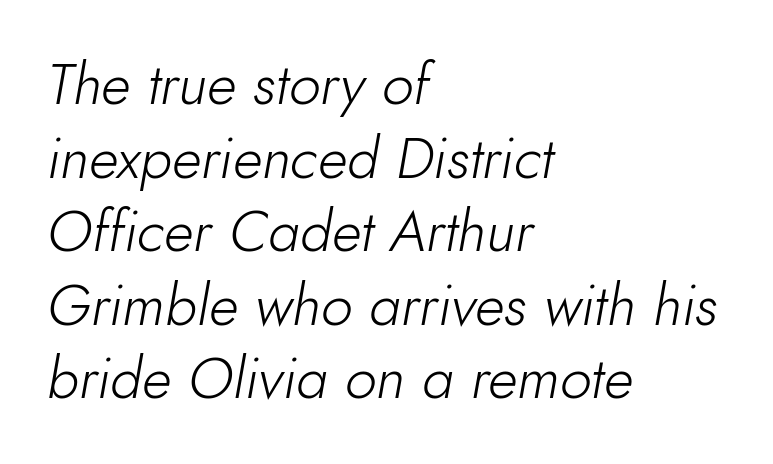
Weight: not bold — regular or lighter. The passage shown stacks its lines at a standard gap. The text carries the slant typical of an italic or oblique font. The face used here is proportionally spaced, like ordinary book or web type. The gaps between neighbouring characters are ordinary and unremarkable. The gap between lines stays unmarked.
